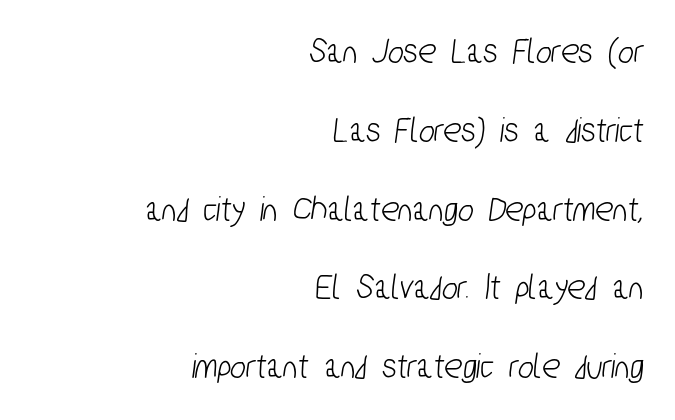
{"serif": "no", "width": "condensed", "stroke_contrast": "low", "x_height": "medium", "monospaced": "no", "underline": "no", "align": "right", "line_spacing": "loose", "line_spacing_ratio": 2.13, "letter_spacing": "normal", "letter_spacing_em": 0.0, "glyph_px": 37}
